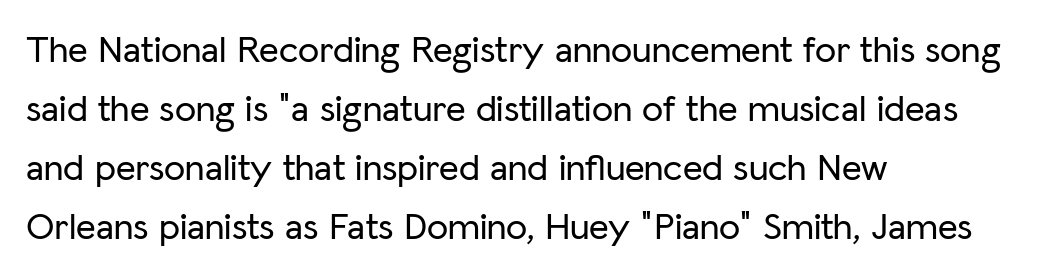
The image shows 38 px sans-serif type, upright; set left-aligned, normal line spacing (1.55x), normal letter spacing, not underlined; low stroke contrast and a medium x-height.
